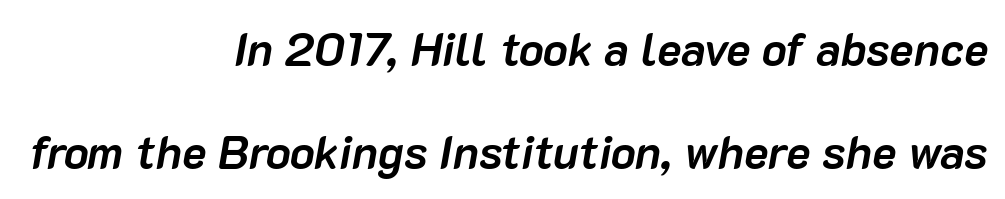
You could fit nearly another row in the gap between these rows. Italic: yes, the glyphs are oblique. Beneath every word, the page is bare. Compared with a flush-left layout, this one pins lines to the opposite, right side. The characters look thick and weighty, a clear bold.
